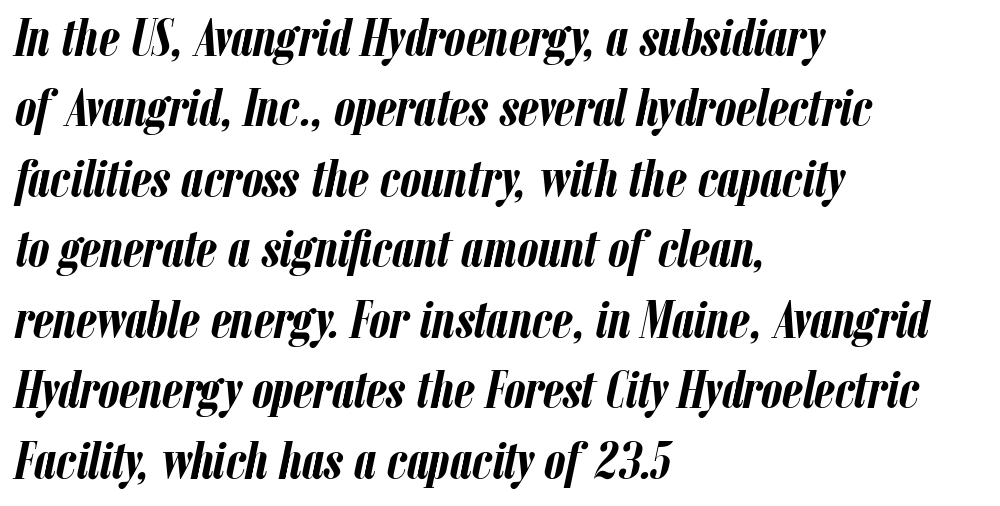
Q: Is the text bold? A: Yes.
Q: Is the text italic (slanted)? A: Yes, it leans right by about 12 degrees.
Q: Is the text underlined? A: No.
Q: How is the paragraph aligned? A: Left-aligned.
Q: Is the spacing between letters normal or unusually wide? A: Normal.
Q: Is the spacing between lines tight, normal or loose? A: Normal.
Q: Width (condensed, normal, or wide)? A: Condensed.
Q: Stroke contrast? A: Low.
Q: x-height? A: Medium.
Q: Monospaced? A: No.
